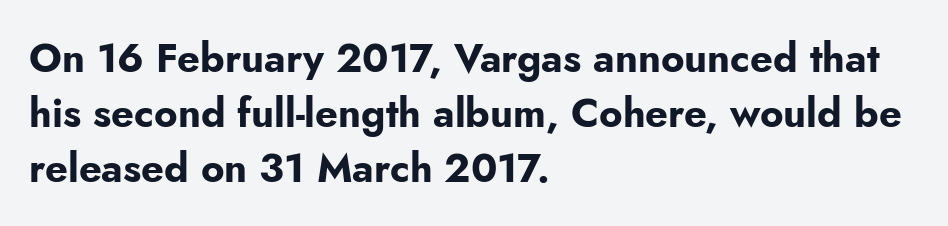
{"serif": "no", "italic": "no", "bold": "yes", "weight": "bold", "width": "normal", "stroke_contrast": "low", "x_height": "small", "monospaced": "no", "underline": "no", "align": "left", "line_spacing": "normal", "line_spacing_ratio": 1.37, "letter_spacing": "normal", "letter_spacing_em": 0.0, "glyph_px": 40}
